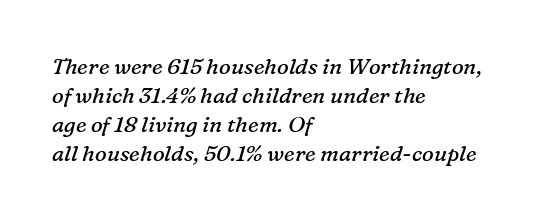
The image shows 22 px text type, italic (leaning right); set left-aligned, normal line spacing (1.32x), normal letter spacing, not underlined.
